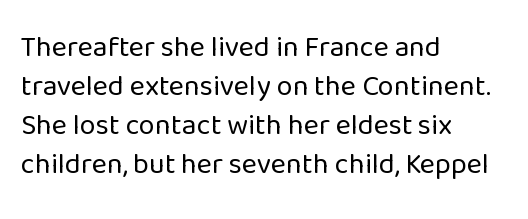
Q: Is the text bold? A: No.
Q: Is the text italic (slanted)? A: No, it is upright.
Q: Is the typeface a serif or a sans-serif typeface? A: Sans-serif.
Q: Is the text underlined? A: No.
Q: How is the paragraph aligned? A: Left-aligned.
Q: Is the spacing between letters normal or unusually wide? A: Normal.
Q: Is the spacing between lines tight, normal or loose? A: Normal.
Q: Width (condensed, normal, or wide)? A: Normal.
Q: Stroke contrast? A: Low.
Q: x-height? A: Medium.
Q: Monospaced? A: No.
